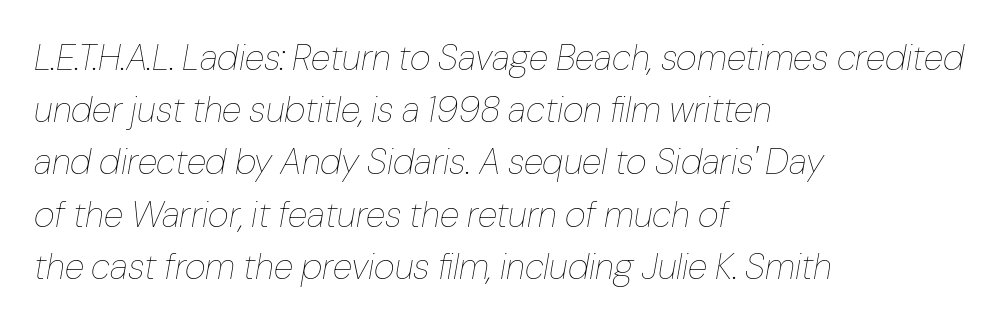
{"italic": "yes", "lean": "right", "slant_degrees": 10, "bold": "no", "weight": "thin", "width": "normal", "stroke_contrast": "low", "x_height": "medium", "monospaced": "no", "underline": "no", "align": "left", "line_spacing": "normal", "line_spacing_ratio": 1.45, "letter_spacing": "normal", "letter_spacing_em": 0.0, "glyph_px": 36}
